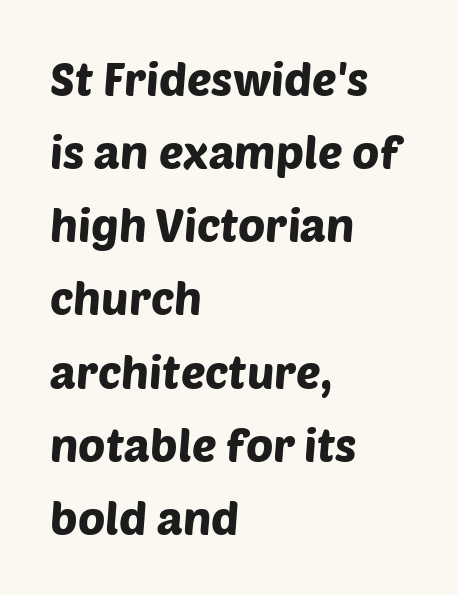
Letters rest on an invisible, unmarked baseline. The rag falls on the right side of this text block. You could not count columns in this text — the font is proportionally spaced. Are there feet on the stems? There aren't — it's a sans. Each new line begins a customary step beneath the previous one. The type is set solid horizontally, with unmodified tracking.
